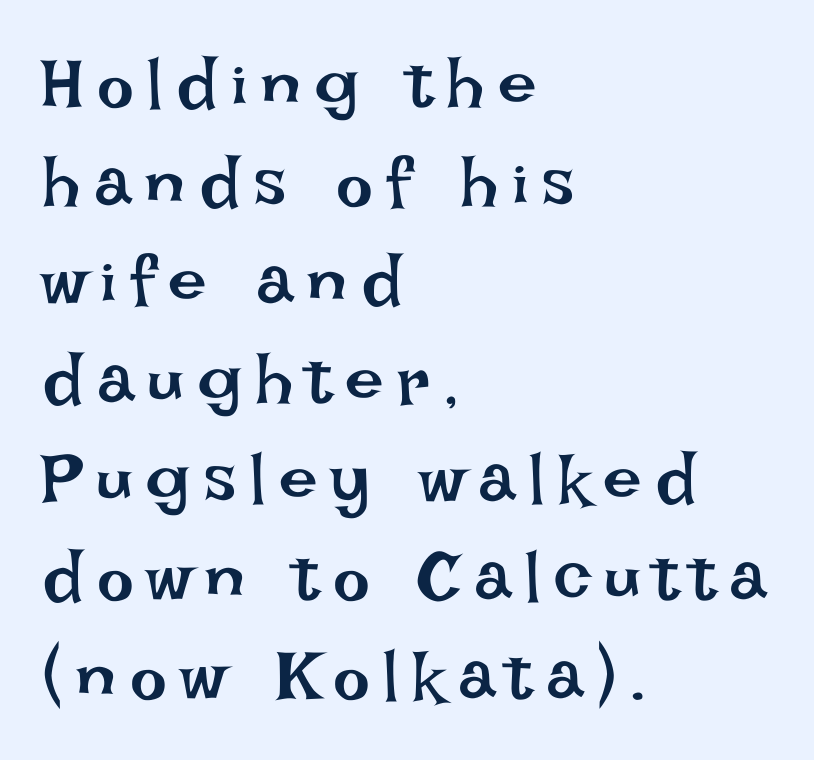
The image shows 69 px regular-weight type, upright; set left-aligned, normal line spacing (1.43x), unusually wide letter spacing (+0.2 em), not underlined; low stroke contrast and a large x-height.
